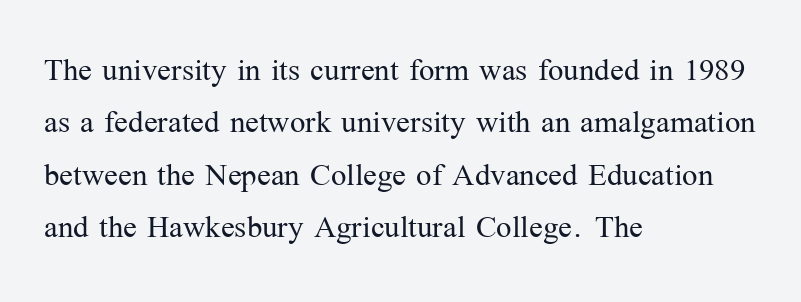
The text was rendered using a seriffed face with decorative stroke endings. Letters rest on an invisible, unmarked baseline. Every row of glyphs begins at an identical x-position on the left. The space between consecutive lines is moderate.
